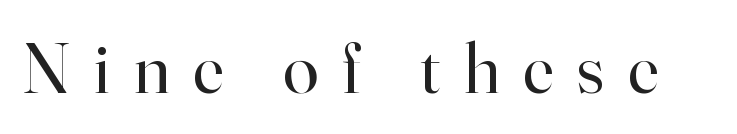
Q: Is the text bold? A: No.
Q: Is the text italic (slanted)? A: No, it is upright.
Q: Is the typeface a serif or a sans-serif typeface? A: Serif.
Q: Is the text underlined? A: No.
Q: Is the spacing between letters normal or unusually wide? A: Unusually wide.
Q: Width (condensed, normal, or wide)? A: Normal.
Q: Stroke contrast? A: High.
Q: x-height? A: Small.
Q: Monospaced? A: No.
